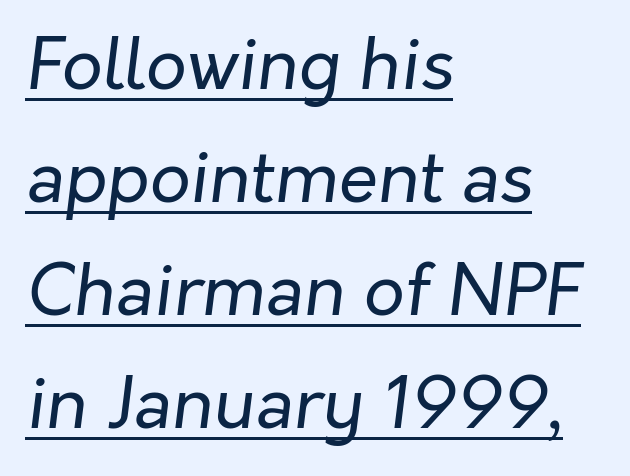
{"italic": "yes", "lean": "right", "slant_degrees": 7, "bold": "no", "weight": "regular", "width": "normal", "stroke_contrast": "low", "x_height": "medium", "monospaced": "no", "underline": "yes", "align": "left", "line_spacing": "normal", "line_spacing_ratio": 1.59, "letter_spacing": "normal", "letter_spacing_em": 0.0, "glyph_px": 71}
